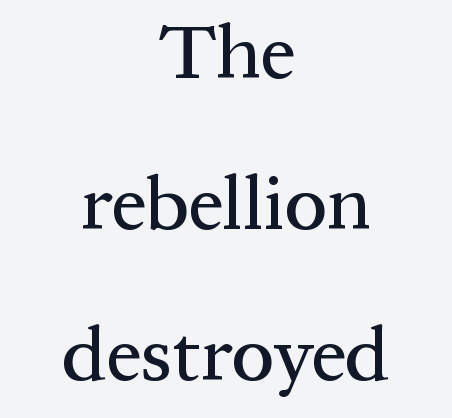
This rendering uses center alignment, leaving both contours irregular but symmetric. The gap between lines stays unmarked. These lines are rendered in a variable-pitch font. The line texture is even and compact thanks to regular tracking.
